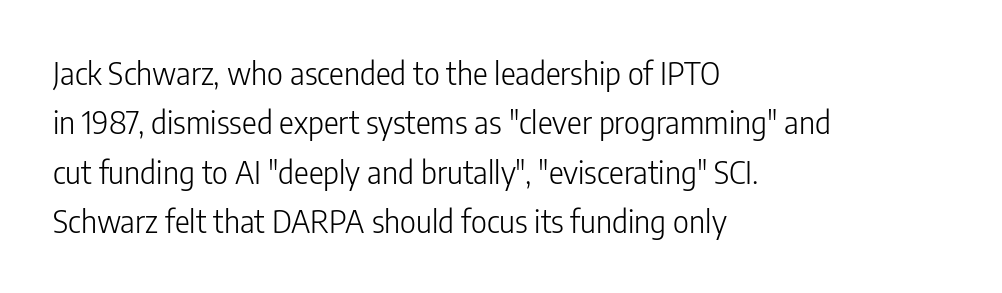
The image shows 31 px light, condensed sans-serif type, upright; set left-aligned, normal line spacing (1.59x), normal letter spacing, not underlined; low stroke contrast and a medium x-height.
